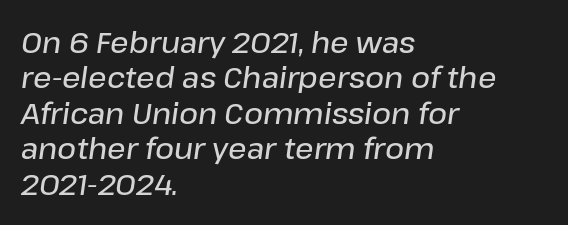
{"italic": "yes", "lean": "right", "slant_degrees": 8, "bold": "semi", "weight": "semibold", "width": "normal", "stroke_contrast": "low", "x_height": "medium", "monospaced": "no", "underline": "no", "align": "left", "line_spacing_ratio": 1.22, "letter_spacing": "normal", "letter_spacing_em": 0.0, "glyph_px": 29}
